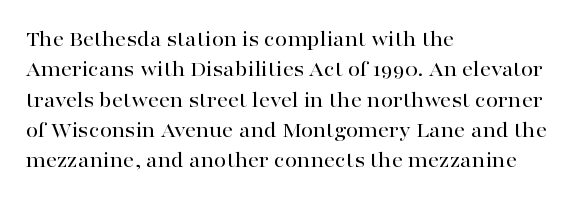
{"italic": "no", "underline": "no", "align": "left", "line_spacing": "normal", "line_spacing_ratio": 1.38, "letter_spacing": "normal", "letter_spacing_em": 0.0, "glyph_px": 22}
